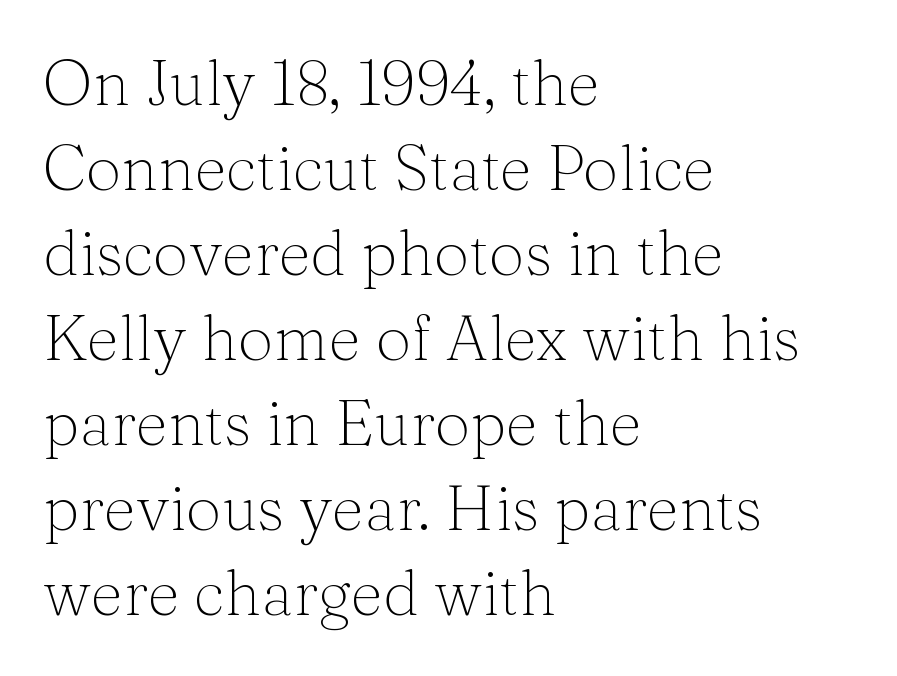
Q: Is the text bold? A: No.
Q: Is the text italic (slanted)? A: No, it is upright.
Q: Is the typeface a serif or a sans-serif typeface? A: Serif.
Q: Is the text underlined? A: No.
Q: How is the paragraph aligned? A: Left-aligned.
Q: Is the spacing between letters normal or unusually wide? A: Normal.
Q: Is the spacing between lines tight, normal or loose? A: Normal.
Q: Width (condensed, normal, or wide)? A: Normal.
Q: Stroke contrast? A: Medium.
Q: x-height? A: Medium.
Q: Monospaced? A: No.
